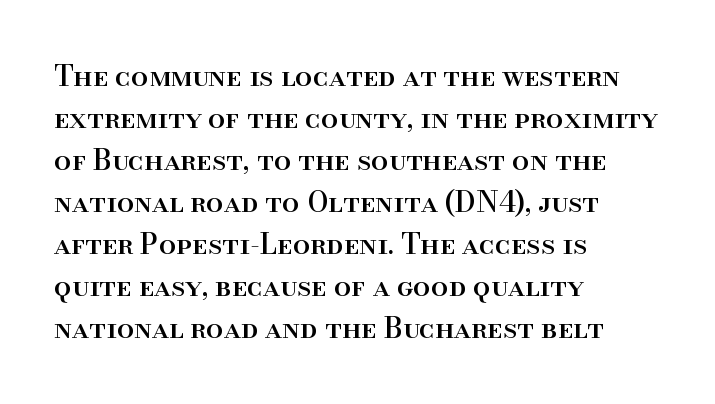
Q: Is the text italic (slanted)? A: No, it is upright.
Q: Is the typeface a serif or a sans-serif typeface? A: Serif.
Q: Is the text underlined? A: No.
Q: How is the paragraph aligned? A: Left-aligned.
Q: Is the spacing between letters normal or unusually wide? A: Normal.
Q: Is the spacing between lines tight, normal or loose? A: Normal.
Q: Width (condensed, normal, or wide)? A: Normal.
Q: Stroke contrast? A: High.
Q: x-height? A: Small.
Q: Monospaced? A: No.
